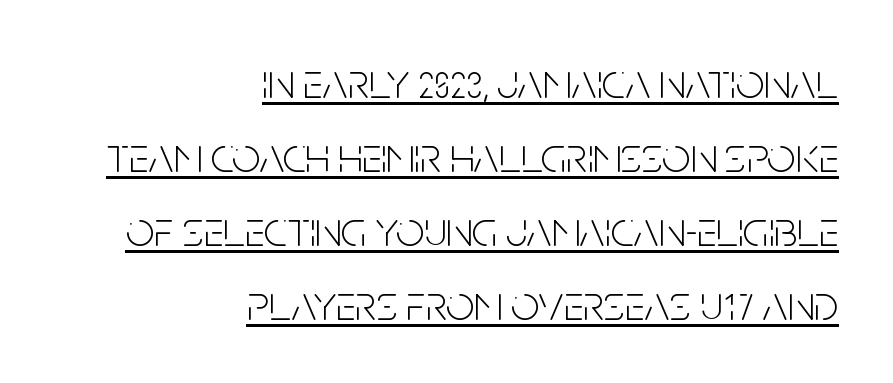
Honestly, the underline is the first thing you notice here. The font's upright variant was chosen for this text. The tracking reads as untouched default to a designer's eye. Is the block centered? No — it sits flush against the right margin. Successive baselines arrive at the customary interval.
